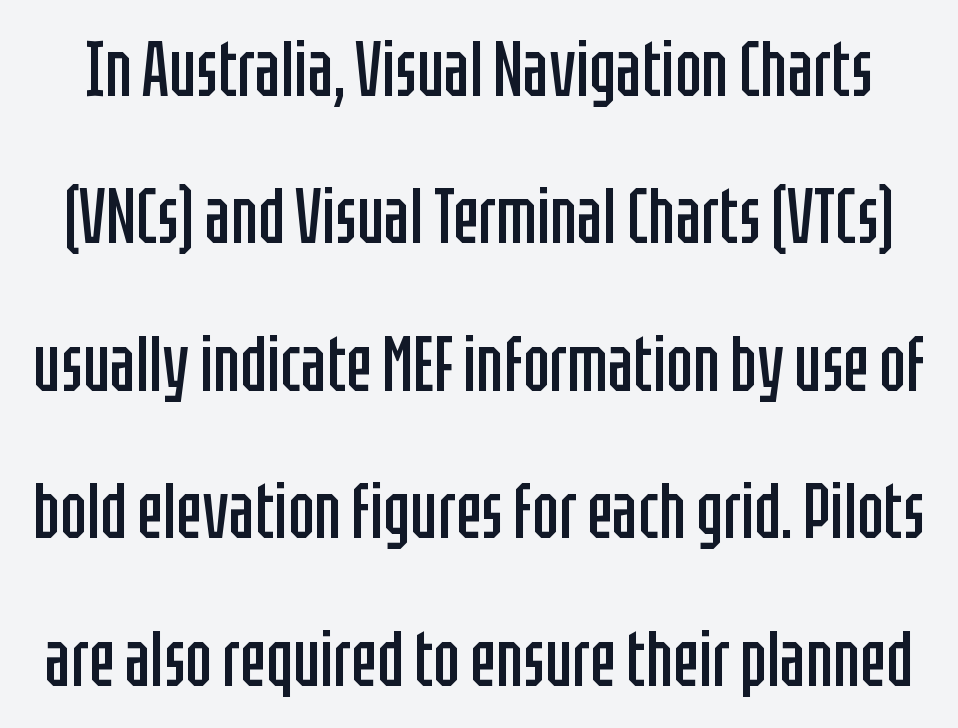
Q: Is the text bold? A: No.
Q: Is the text italic (slanted)? A: No, it is upright.
Q: Is the typeface a serif or a sans-serif typeface? A: Sans-serif.
Q: Is the text underlined? A: No.
Q: Is the spacing between letters normal or unusually wide? A: Normal.
Q: Width (condensed, normal, or wide)? A: Condensed.
Q: Stroke contrast? A: Low.
Q: x-height? A: Large.
Q: Monospaced? A: No.
